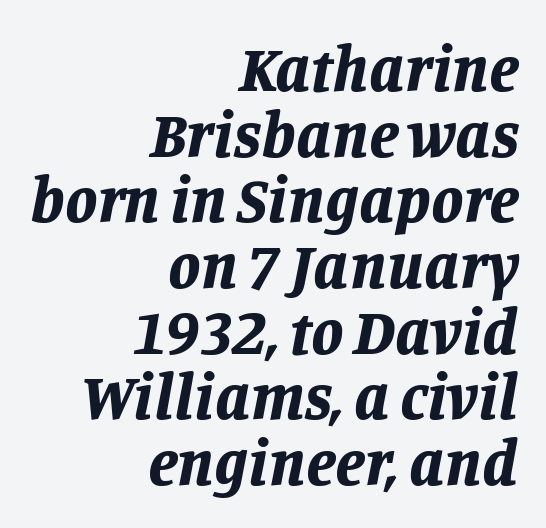
{"italic": "yes", "lean": "right", "slant_degrees": 11, "bold": "yes", "weight": "bold", "width": "normal", "stroke_contrast": "low", "x_height": "large", "monospaced": "no", "underline": "no", "align": "right", "line_spacing": "tight", "line_spacing_ratio": 1.01, "letter_spacing": "normal", "letter_spacing_em": 0.0, "glyph_px": 65}
